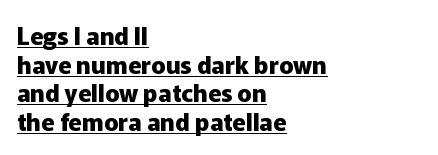
{"italic": "no", "bold": "yes", "underline": "yes", "align": "left", "line_spacing_ratio": 1.19, "letter_spacing": "normal", "letter_spacing_em": 0.0, "glyph_px": 24}
